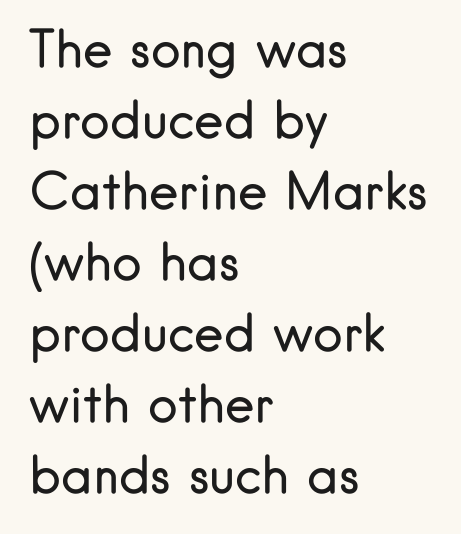
The strip under each line holds only bare page. The face used here is proportionally spaced, like ordinary book or web type. It's the straight-up-and-down kind of type. Note: no serifs on the glyphs.
